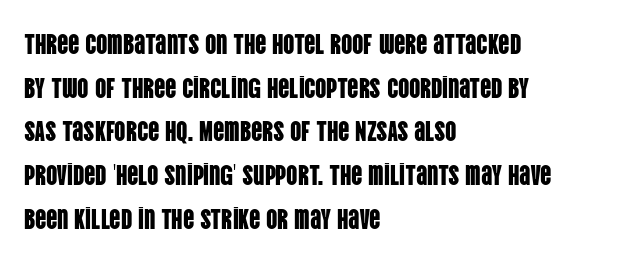
Proportional: the letters do not fall into vertical columns. The glyphs are unaccompanied by any horizontal stroke below them. Each letter's strokes conclude bluntly, with no projecting serifs. Posture: vertical.
